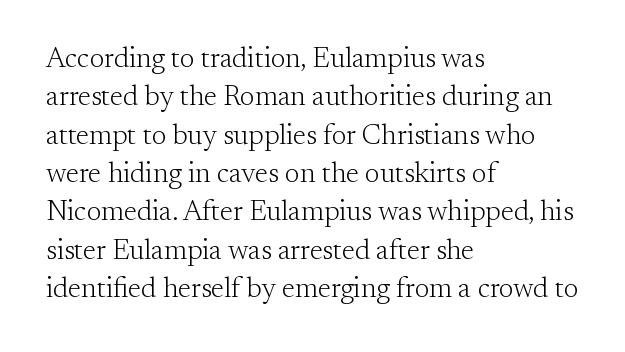
Letterform terminals end in serifs throughout the passage. These lines are rendered in a variable-pitch font. The weight would be labelled regular, book, light, or lighter still. Characters follow at the spacing the type designer built in. Regular leading.
